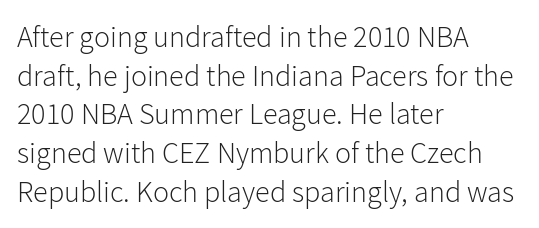
Q: Is the text bold? A: No.
Q: Is the text italic (slanted)? A: No, it is upright.
Q: Is the typeface a serif or a sans-serif typeface? A: Sans-serif.
Q: Is the text underlined? A: No.
Q: How is the paragraph aligned? A: Left-aligned.
Q: Is the spacing between letters normal or unusually wide? A: Normal.
Q: Is the spacing between lines tight, normal or loose? A: Normal.
Q: Width (condensed, normal, or wide)? A: Normal.
Q: Stroke contrast? A: Low.
Q: x-height? A: Medium.
Q: Monospaced? A: No.
